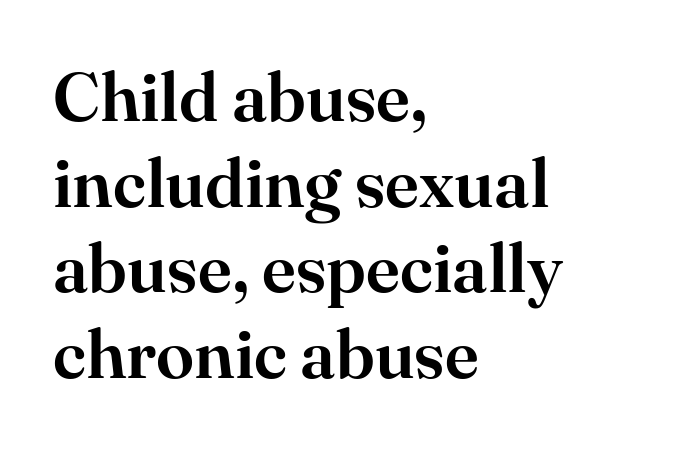
{"serif": "yes", "italic": "no", "width": "normal", "stroke_contrast": "high", "x_height": "small", "monospaced": "no", "underline": "no", "align": "left", "line_spacing_ratio": 1.24, "letter_spacing": "normal", "letter_spacing_em": 0.0, "glyph_px": 69}
